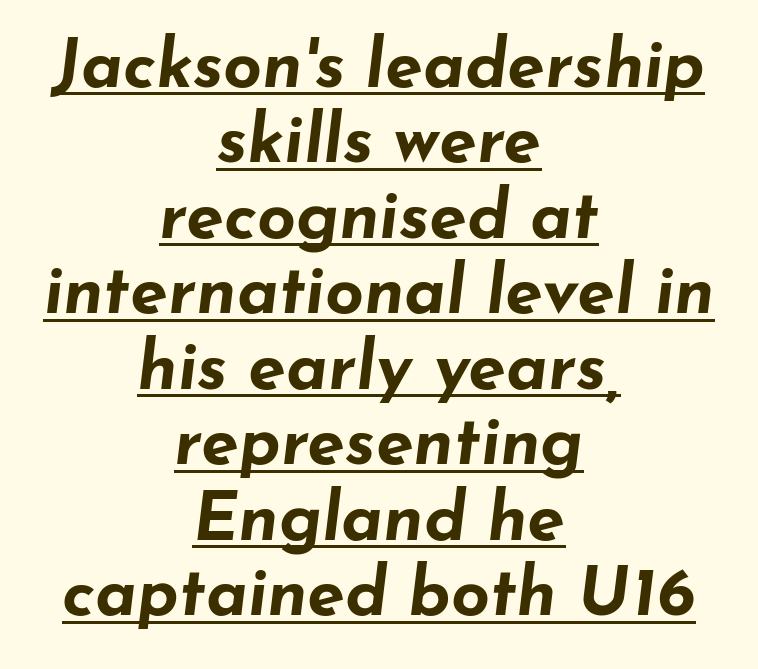
The image shows 68 px bold, wide type, italic (leaning right); set centered, tight line spacing (1.11x), normal letter spacing, underlined; low stroke contrast and a small x-height.
